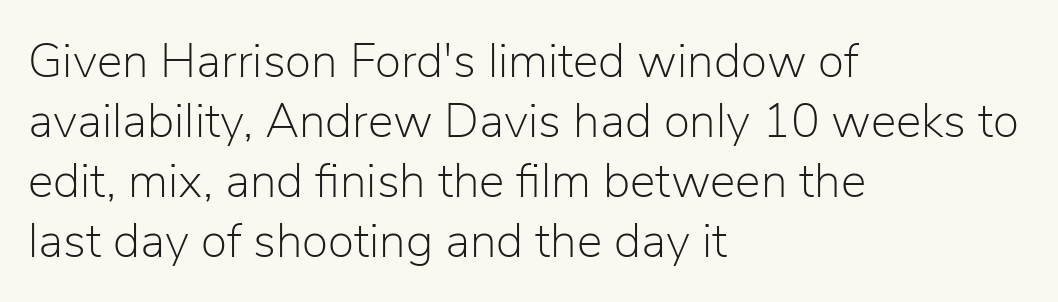
The block of text has a typical density, with ordinary space between rows. Check the space under the baseline: it is left empty. Stems and bowls with no extra thickness — not bold. Inter-character spacing is left at the font's built-in metrics. The face used here is a sans, in the tradition of grotesques and geometrics. Visually the block forms a straight wall on the left and a jagged coastline on the right.
